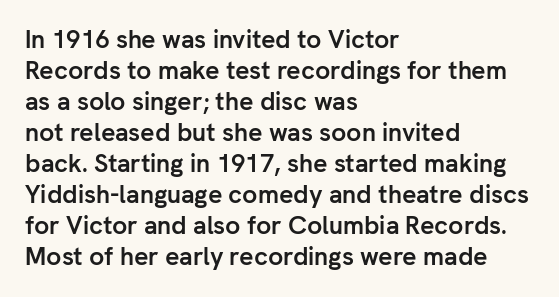
{"italic": "no", "bold": "yes", "underline": "no", "align": "left", "line_spacing_ratio": 1.24, "letter_spacing": "normal", "letter_spacing_em": 0.0, "glyph_px": 25}
